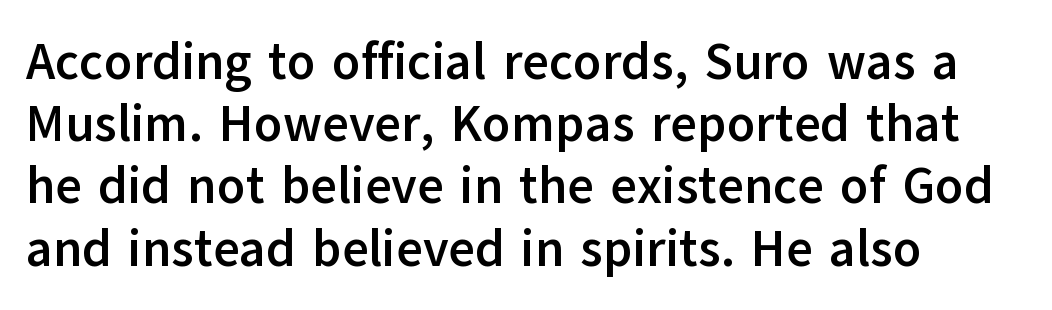
{"serif": "no", "italic": "no", "bold": "yes", "weight": "semibold", "width": "normal", "stroke_contrast": "low", "x_height": "medium", "monospaced": "no", "underline": "no", "align": "left", "line_spacing_ratio": 1.22, "letter_spacing": "normal", "letter_spacing_em": 0.0, "glyph_px": 51}
